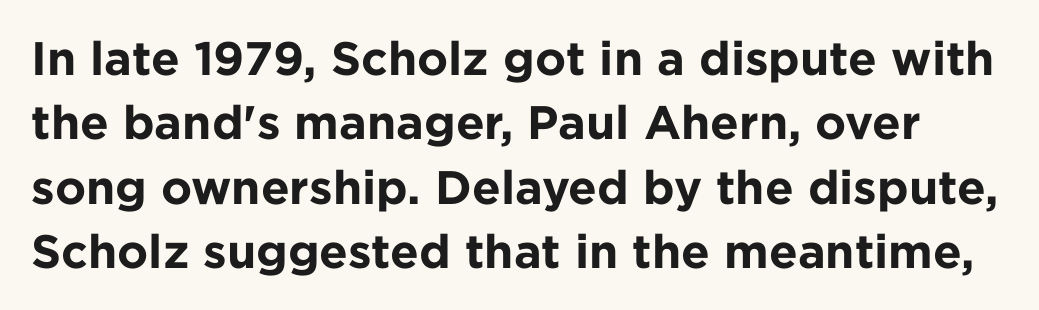
Short note: letters normally spaced. You could not count columns in this text — the font is proportionally spaced. What's the leading like? Ordinary, nothing unusual. The glyphs have the mass of a bold cut.
